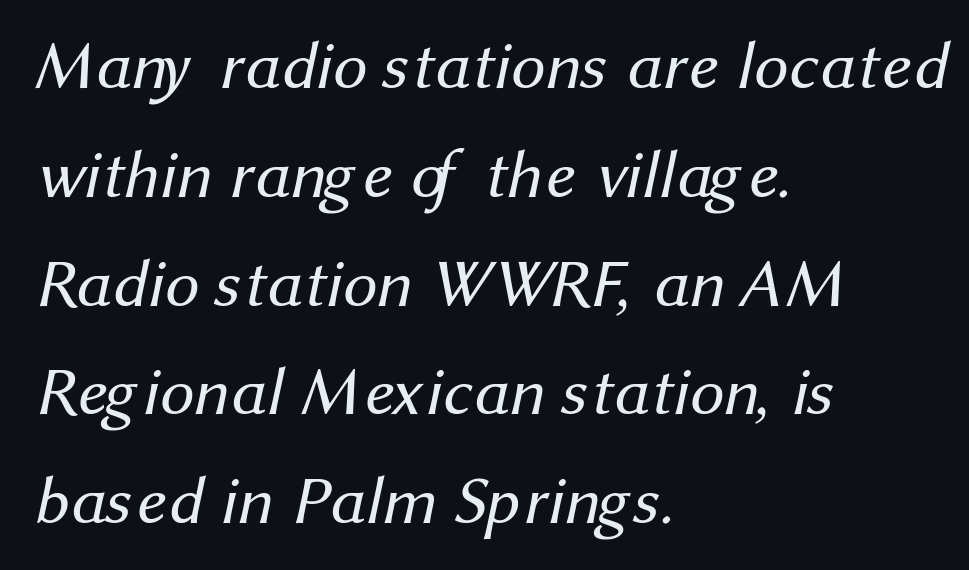
{"serif": "no", "bold": "no", "weight": "regular", "width": "normal", "stroke_contrast": "medium", "x_height": "medium", "monospaced": "no", "underline": "no", "align": "left", "line_spacing": "normal", "line_spacing_ratio": 1.6, "letter_spacing": "normal", "letter_spacing_em": 0.0, "glyph_px": 68}
